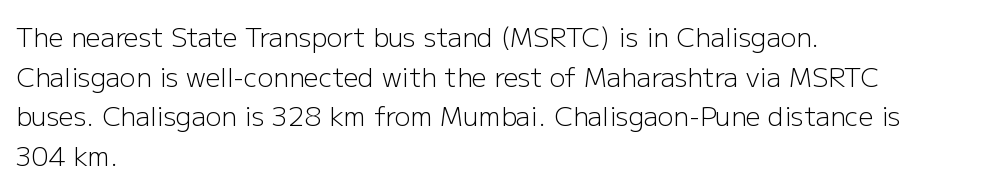
The image shows 26 px text type, upright; set left-aligned, normal line spacing (1.52x), normal letter spacing, not underlined.
